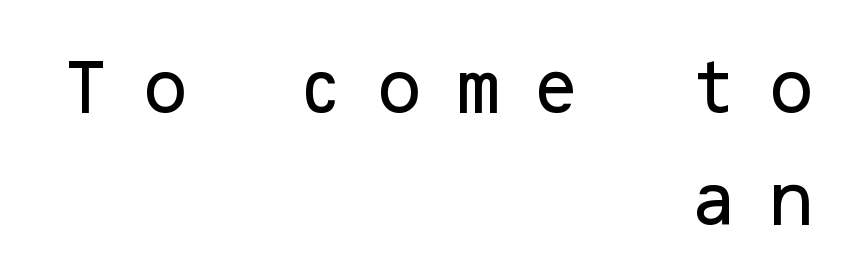
{"serif": "no", "italic": "no", "width": "normal", "stroke_contrast": "low", "x_height": "medium", "underline": "no", "align": "right", "line_spacing_ratio": 1.86, "letter_spacing": "wide", "letter_spacing_em": 0.44, "glyph_px": 60}
